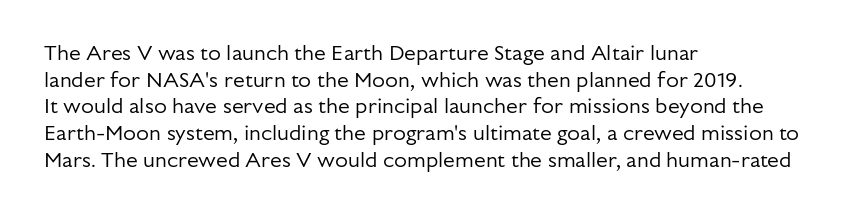
The image shows 21 px text type, upright; set left-aligned, normal line spacing (1.27x), normal letter spacing, not underlined.
